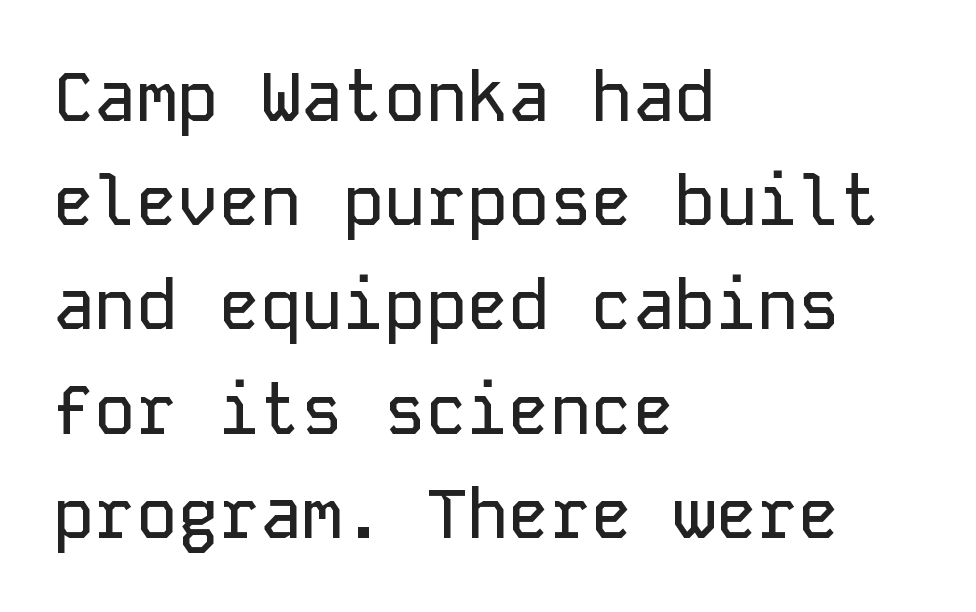
The image shows 69 px sans-serif type, upright, monospaced; set left-aligned, normal line spacing (1.51x), normal letter spacing, not underlined; low stroke contrast and a medium x-height.
